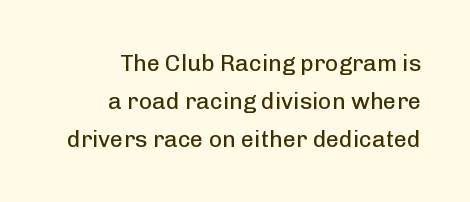
The type is set solid horizontally, with unmodified tracking. Counters stay open thanks to moderate or lighter strokes. Descender tails drop into unmarked territory. This is the regular roman posture of the typeface. The text block is weighted toward the right margin, trailing off unevenly leftward. Normally led — the rows are evenly, conventionally spaced.
